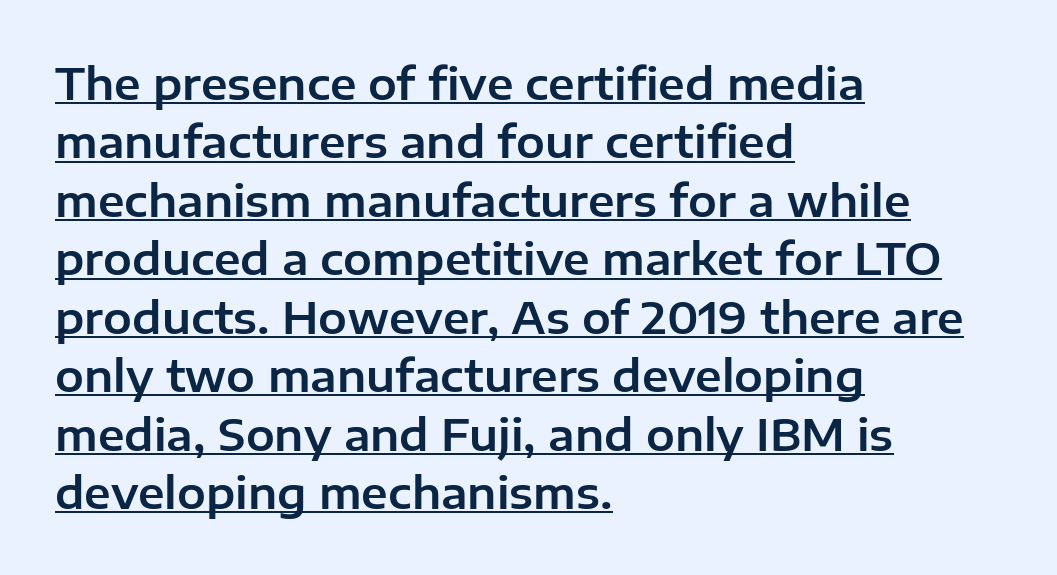
The image shows 43 px sans-serif type, upright; set left-aligned, normal line spacing (1.36x), normal letter spacing, underlined; low stroke contrast and a medium x-height.
